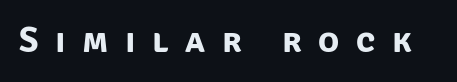
{"serif": "no", "bold": "yes", "weight": "bold", "width": "normal", "stroke_contrast": "low", "x_height": "large", "monospaced": "no", "underline": "no", "letter_spacing": "wide", "letter_spacing_em": 0.47, "glyph_px": 35}
